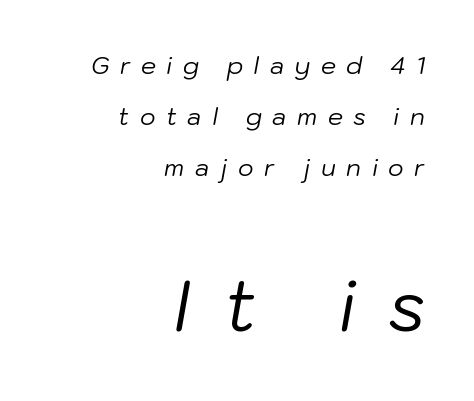
{"italic": "yes", "lean": "right", "slant_degrees": 10, "bold": "no", "weight": "regular", "width": "normal", "stroke_contrast": "low", "x_height": "medium", "monospaced": "no", "underline": "no", "align": "right", "line_spacing": "loose", "line_spacing_ratio": 2.12, "letter_spacing": "wide", "letter_spacing_em": 0.44, "larger_block": "second", "size_ratio": 2.96, "glyph_px": 71}
